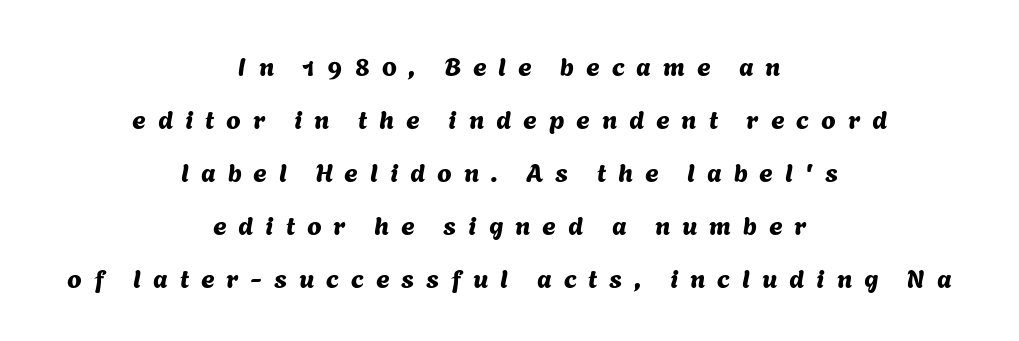
Q: Is the text underlined? A: No.
Q: How is the paragraph aligned? A: Centered.
Q: Is the spacing between letters normal or unusually wide? A: Unusually wide.
Q: Is the spacing between lines tight, normal or loose? A: Loose.
